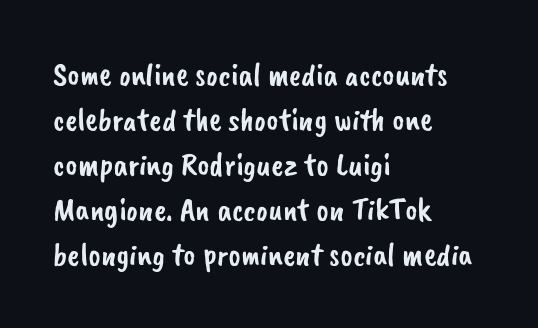
Q: Is the typeface a serif or a sans-serif typeface? A: Sans-serif.
Q: Is the text underlined? A: No.
Q: How is the paragraph aligned? A: Left-aligned.
Q: Is the spacing between letters normal or unusually wide? A: Normal.
Q: Is the spacing between lines tight, normal or loose? A: Normal.
Q: Width (condensed, normal, or wide)? A: Normal.
Q: Stroke contrast? A: Low.
Q: x-height? A: Small.
Q: Monospaced? A: No.
